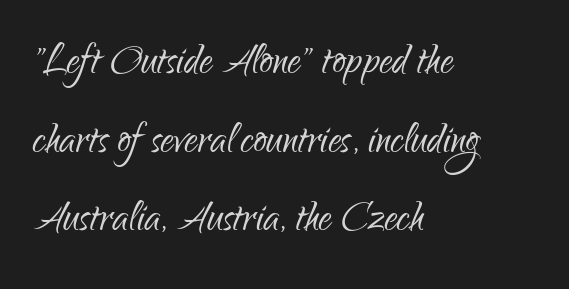
{"serif": "no", "bold": "no", "weight": "light", "width": "condensed", "stroke_contrast": "low", "x_height": "small", "monospaced": "no", "underline": "no", "align": "left", "line_spacing": "normal", "line_spacing_ratio": 1.51, "letter_spacing": "normal", "letter_spacing_em": 0.0, "glyph_px": 52}
